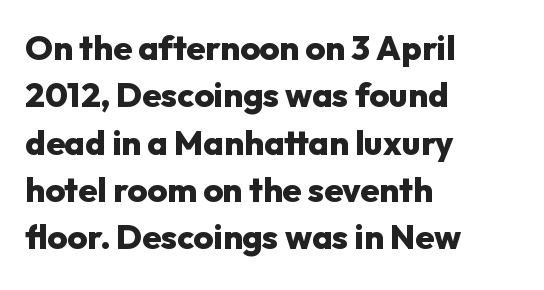
This sample uses an upright cut, with every glyph sitting square on the baseline. What stands out about the letter spacing? Nothing — it is the standard amount. These lines are set flush left with a ragged right edge. Typographically, this falls in the sans-serif category. Interline gaps are of average width in this sample. Quick note: underline off.
